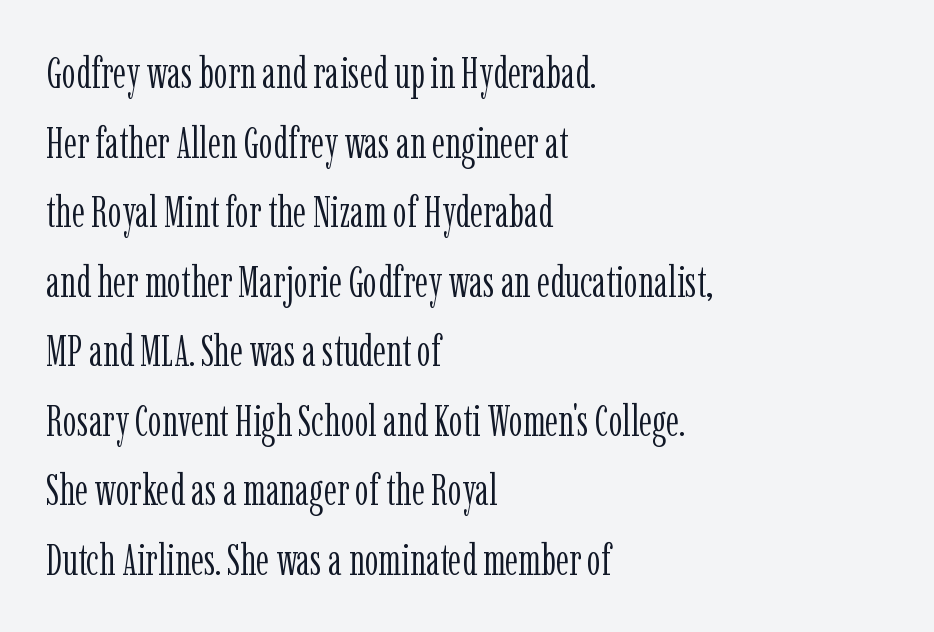
Yep, those are serifs on the letters. This is the regular roman posture of the typeface. Descenders are the only things crossing below the line. Spacing between characters is what you'd get straight out of the box. Here the designer chose a conventional face with non-uniform glyph widths.
